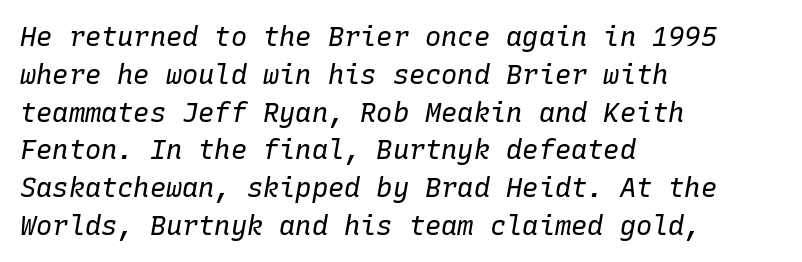
{"italic": "yes", "lean": "right", "slant_degrees": 10, "bold": "no", "underline": "no", "align": "left", "line_spacing": "normal", "line_spacing_ratio": 1.4, "letter_spacing": "normal", "letter_spacing_em": 0.0, "glyph_px": 27}
